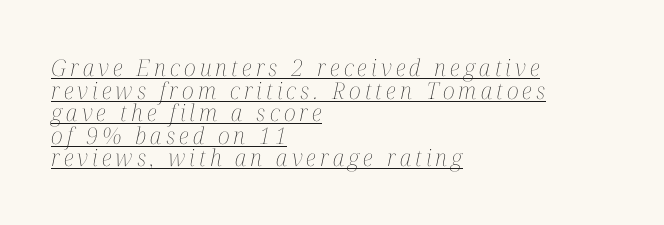
Q: Is the text bold? A: No.
Q: Is the text italic (slanted)? A: Yes, it leans right by about 12 degrees.
Q: Is the text underlined? A: Yes.
Q: How is the paragraph aligned? A: Left-aligned.
Q: Is the spacing between lines tight, normal or loose? A: Tight.
